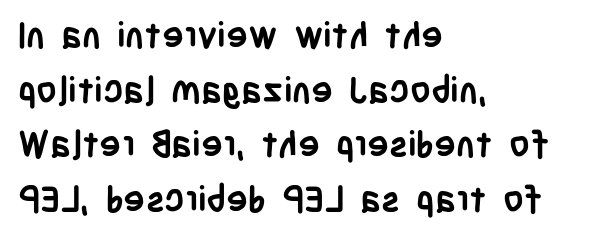
{"serif": "no", "italic": "no", "bold": "yes", "weight": "semibold", "width": "condensed", "stroke_contrast": "low", "x_height": "large", "monospaced": "no", "underline": "no", "align": "left", "line_spacing": "normal", "line_spacing_ratio": 1.52, "letter_spacing": "normal", "letter_spacing_em": 0.0, "glyph_px": 36}
